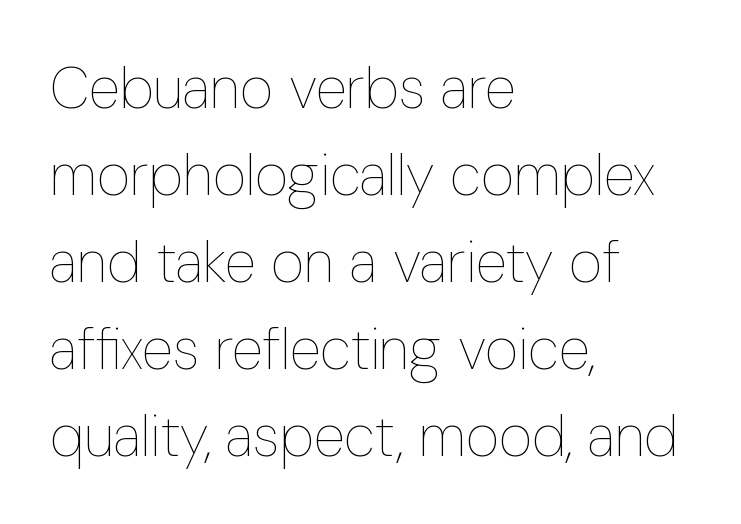
Horizontally, the lines are justified to the leading edge only. This rendering features lettering with no underline. Ascenders rise straight up at ninety degrees. A quiet, ordinary-to-light weight characterises the typeface. The passage shown is typed in a proportional face where columns would drift. Honestly, the row spacing looks completely unremarkable.
